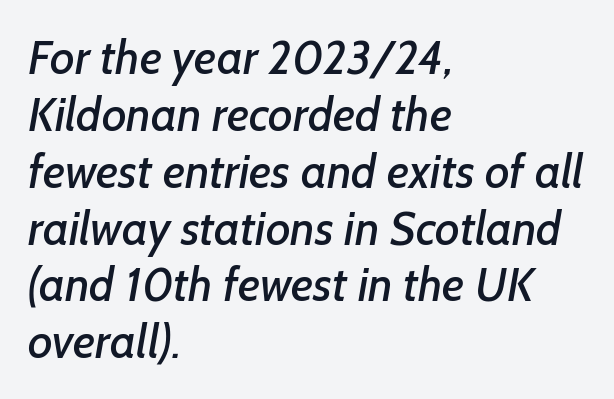
Tracking value appears to be zero — textbook default spacing. Line beginnings align vertically; line endings do not. Do the characters align in a grid? No, the font is proportional. The text was rendered using a sans face with plain stroke endings. Beneath every word, the page is bare.
